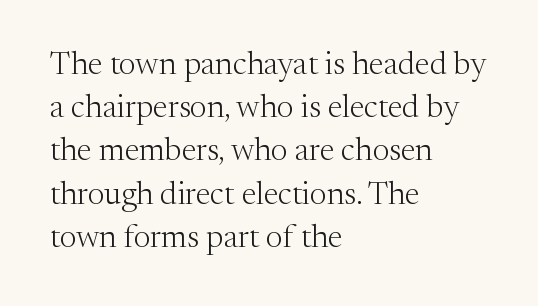
Line beginnings align vertically; line endings do not. The lettering holds an erect, upright posture throughout. A typesetter would call this leading conventional body-copy spacing. The font family rendered here belongs to the serif group. A typesetter would call this proportional, since set widths differ per character.
